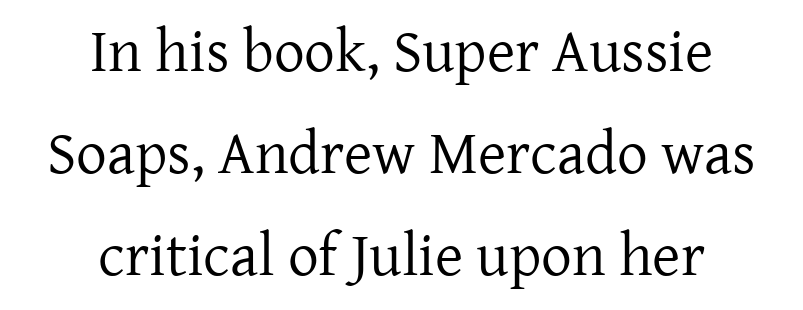
{"serif": "yes", "italic": "no", "bold": "no", "weight": "regular", "width": "normal", "stroke_contrast": "low", "x_height": "medium", "monospaced": "no", "underline": "no", "align": "center", "line_spacing": "normal", "line_spacing_ratio": 1.67, "letter_spacing": "normal", "letter_spacing_em": 0.0, "glyph_px": 61}
